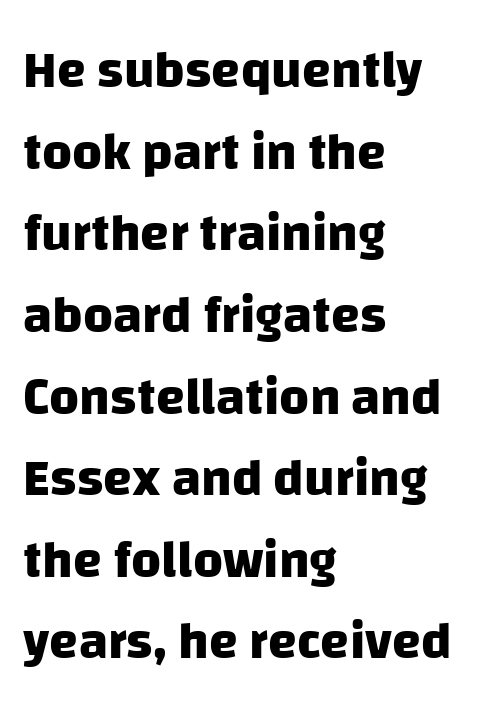
{"serif": "no", "bold": "yes", "weight": "heavy", "width": "normal", "stroke_contrast": "low", "x_height": "large", "monospaced": "no", "underline": "no", "align": "left", "line_spacing": "normal", "line_spacing_ratio": 1.57, "letter_spacing": "normal", "letter_spacing_em": 0.0, "glyph_px": 52}
